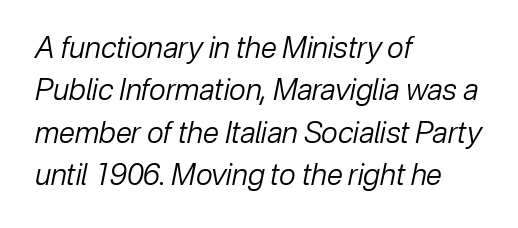
The glyphs are unaccompanied by any horizontal stroke below them. The letterforms sit at book weight or below. It's the slanting kind of type. Tracking value appears to be zero — textbook default spacing. These lines are rendered in a variable-pitch font.
